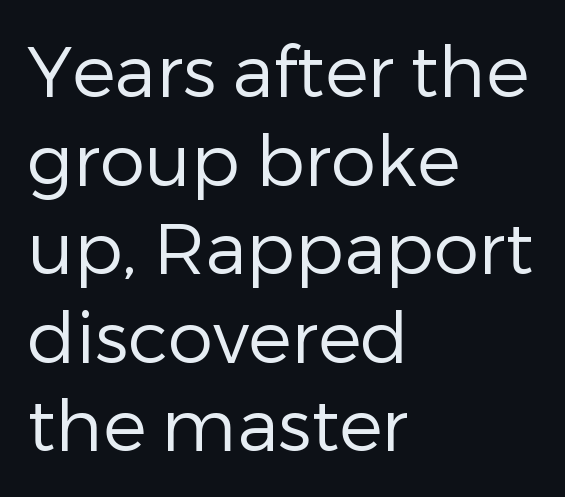
{"serif": "no", "italic": "no", "bold": "no", "weight": "regular", "width": "normal", "stroke_contrast": "low", "x_height": "medium", "monospaced": "no", "underline": "no", "align": "left", "line_spacing_ratio": 1.23, "letter_spacing": "normal", "letter_spacing_em": 0.0, "glyph_px": 72}
